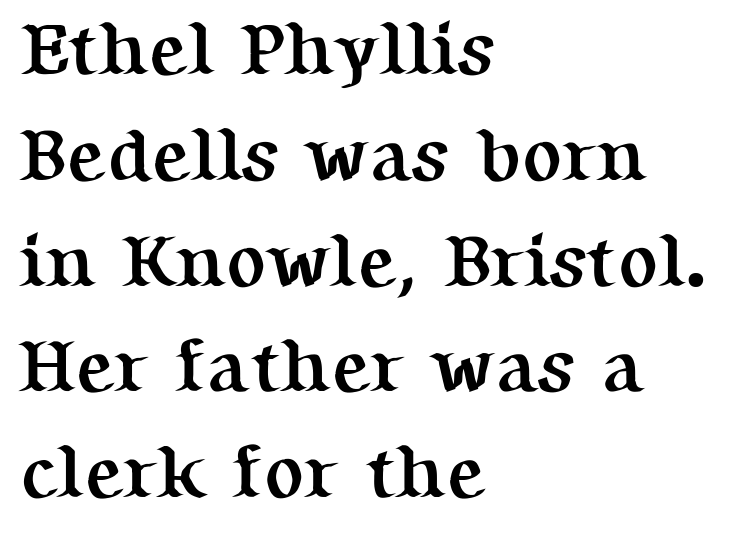
Every character sits straight up, as roman type does. If you drew a ruler down the left edge, every line would touch it. Does extra space separate the letters? No, they use regular spacing. Compared with typical paragraphs, the rows here are spaced about the same. The type family on display is of the serif kind. The passage shown is emphatically bold.
